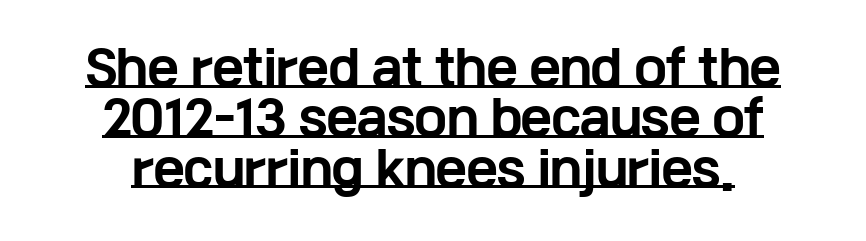
The glyphs are accompanied by a horizontal stroke just below them. Notice how the passage keeps no hard edge, just a central spine. Line spacing here is tight. Does extra space separate the letters? No, they use regular spacing. Plenty of ink on the page — the face is bold. Varying glyph widths throughout — classic text-font behaviour.
